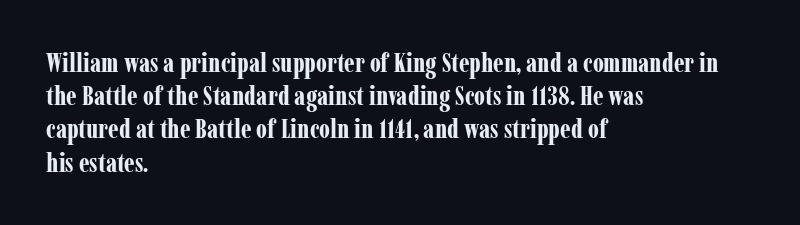
The image shows 27 px bold type, upright; set left-aligned, line spacing 1.23x, normal letter spacing, not underlined.
